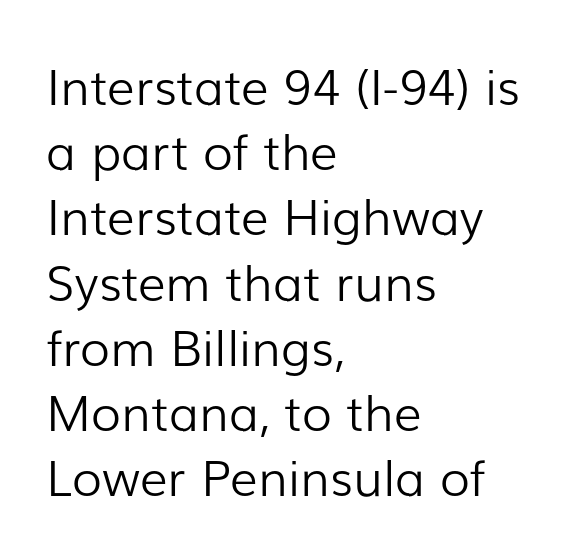
Q: Is the text bold? A: No.
Q: Is the text italic (slanted)? A: No, it is upright.
Q: Is the typeface a serif or a sans-serif typeface? A: Sans-serif.
Q: Is the text underlined? A: No.
Q: How is the paragraph aligned? A: Left-aligned.
Q: Is the spacing between letters normal or unusually wide? A: Normal.
Q: Is the spacing between lines tight, normal or loose? A: Normal.
Q: Width (condensed, normal, or wide)? A: Normal.
Q: Stroke contrast? A: Low.
Q: x-height? A: Medium.
Q: Monospaced? A: No.
